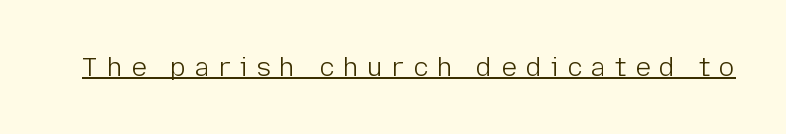
Q: Is the text bold? A: No.
Q: Is the text italic (slanted)? A: No, it is upright.
Q: Is the text underlined? A: Yes.
Q: Is the spacing between letters normal or unusually wide? A: Unusually wide.
